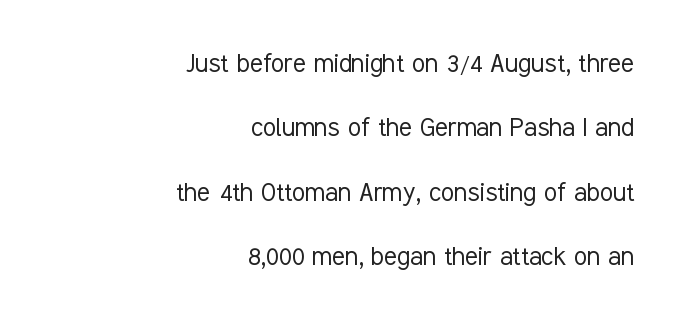
Q: Is the text bold? A: No.
Q: Is the text italic (slanted)? A: No, it is upright.
Q: Is the typeface a serif or a sans-serif typeface? A: Sans-serif.
Q: Is the text underlined? A: No.
Q: How is the paragraph aligned? A: Right-aligned.
Q: Is the spacing between letters normal or unusually wide? A: Normal.
Q: Is the spacing between lines tight, normal or loose? A: Loose.
Q: Width (condensed, normal, or wide)? A: Condensed.
Q: Stroke contrast? A: Low.
Q: x-height? A: Medium.
Q: Monospaced? A: No.
